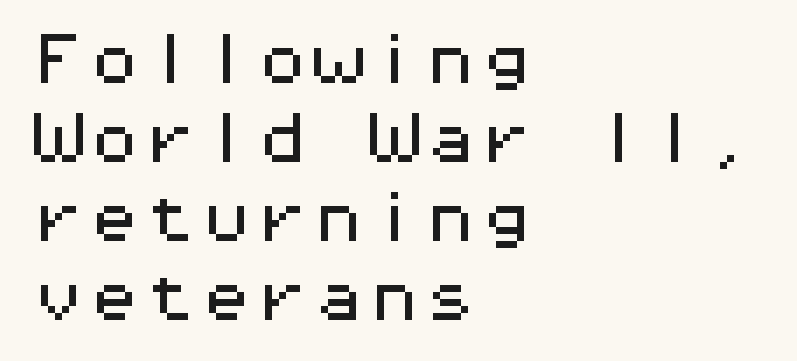
Q: Is the text italic (slanted)? A: No, it is upright.
Q: Is the typeface a serif or a sans-serif typeface? A: Sans-serif.
Q: Is the text underlined? A: No.
Q: How is the paragraph aligned? A: Left-aligned.
Q: Is the spacing between letters normal or unusually wide? A: Normal.
Q: Is the spacing between lines tight, normal or loose? A: Normal.
Q: Width (condensed, normal, or wide)? A: Wide.
Q: Stroke contrast? A: Medium.
Q: x-height? A: Medium.
Q: Monospaced? A: Yes.
